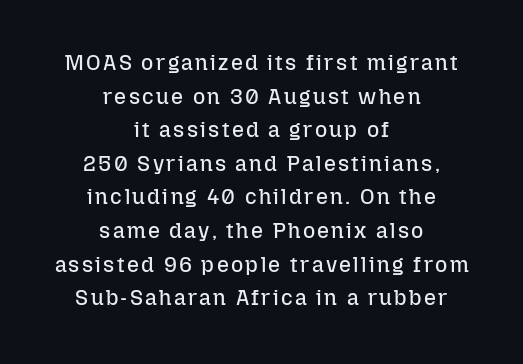
Q: Is the text bold? A: No.
Q: Is the text italic (slanted)? A: No, it is upright.
Q: Is the text underlined? A: No.
Q: How is the paragraph aligned? A: Centered.
Q: Is the spacing between lines tight, normal or loose? A: Normal.
